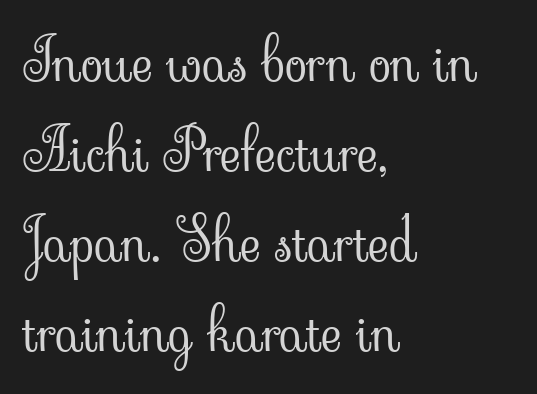
Is there much room between lines? A standard amount, neither cramped nor airy. The rendering uses natural spacing where letterforms have individual widths. Weight: in the light-to-regular range. Upright lettering throughout.
